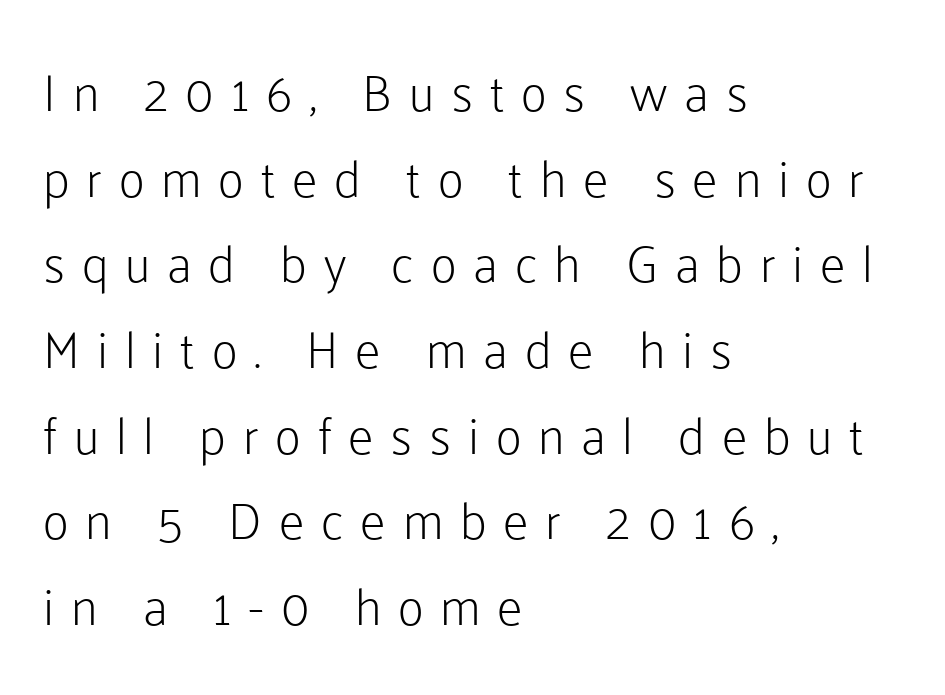
The image shows 51 px light sans-serif type, upright; set left-aligned, normal line spacing (1.68x), unusually wide letter spacing (+0.33 em), not underlined; low stroke contrast and a medium x-height.
